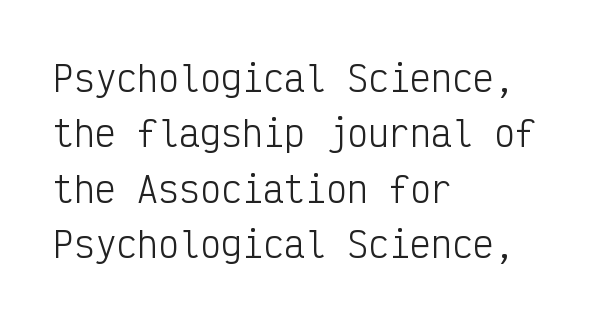
Q: Is the text bold? A: No.
Q: Is the text italic (slanted)? A: No, it is upright.
Q: Is the typeface a serif or a sans-serif typeface? A: Sans-serif.
Q: Is the text underlined? A: No.
Q: How is the paragraph aligned? A: Left-aligned.
Q: Is the spacing between letters normal or unusually wide? A: Normal.
Q: Is the spacing between lines tight, normal or loose? A: Normal.
Q: Width (condensed, normal, or wide)? A: Condensed.
Q: Stroke contrast? A: Low.
Q: x-height? A: Medium.
Q: Monospaced? A: Yes.
